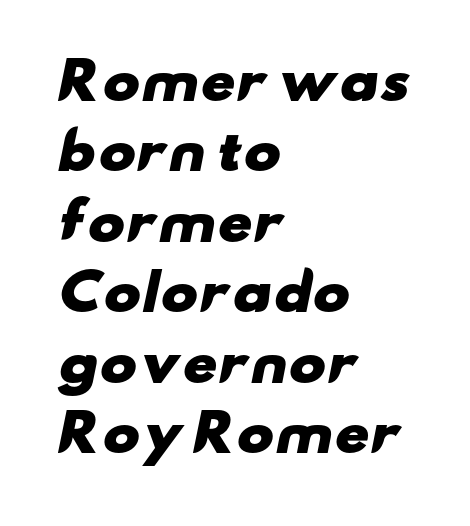
Q: Is the text bold? A: Yes.
Q: Is the typeface a serif or a sans-serif typeface? A: Sans-serif.
Q: Is the text underlined? A: No.
Q: How is the paragraph aligned? A: Left-aligned.
Q: Is the spacing between letters normal or unusually wide? A: Normal.
Q: Is the spacing between lines tight, normal or loose? A: Normal.
Q: Width (condensed, normal, or wide)? A: Wide.
Q: Stroke contrast? A: Low.
Q: x-height? A: Small.
Q: Monospaced? A: No.
